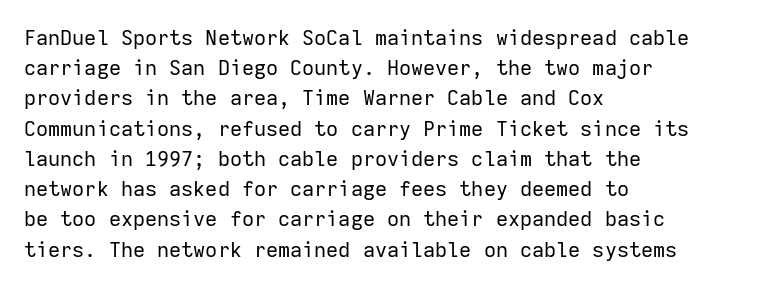
{"italic": "no", "bold": "no", "underline": "no", "align": "left", "line_spacing": "normal", "line_spacing_ratio": 1.44, "letter_spacing": "normal", "letter_spacing_em": 0.0, "glyph_px": 21}
